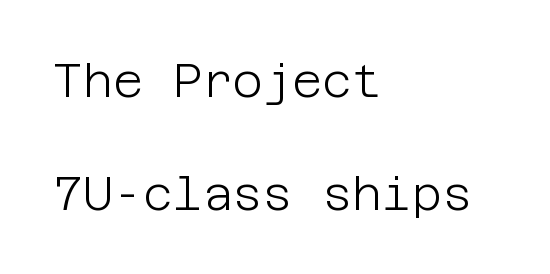
This sample uses a sans-serif face. The weight tops out at a normal text grade. The strip under each line holds only bare page. In terms of leading, this rendering errs on the spacious side. Students, note that the glyphs here touch the page at normal intervals. Caption: multi-line text, flush left, ragged right.
